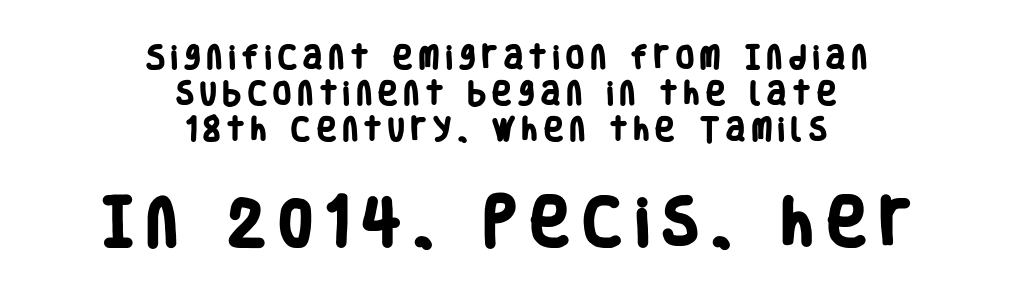
The lines sit at an ordinary, default distance from one another. Unmarked baselines from the first word to the last. Do the characters align in a grid? No, the font is proportional. The lower block of text is set noticeably larger than the block above it.
